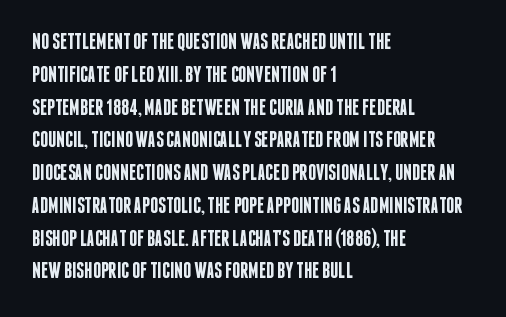
The image shows 22 px text type, upright; set left-aligned, normal line spacing (1.49x), normal letter spacing, not underlined.
